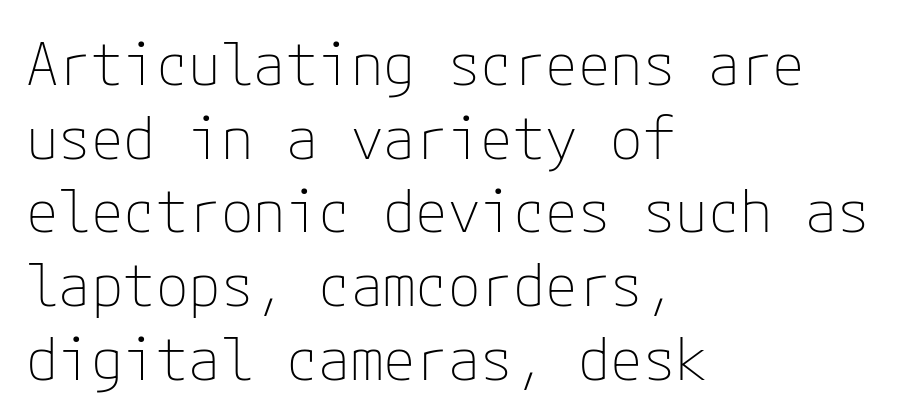
Each stroke keeps to a modest, everyday thickness or less. Nobody touched the tracking dial on this one. Regarding leading, the lines here are spaced in the standard way. Do the letters lean? They stand straight.
